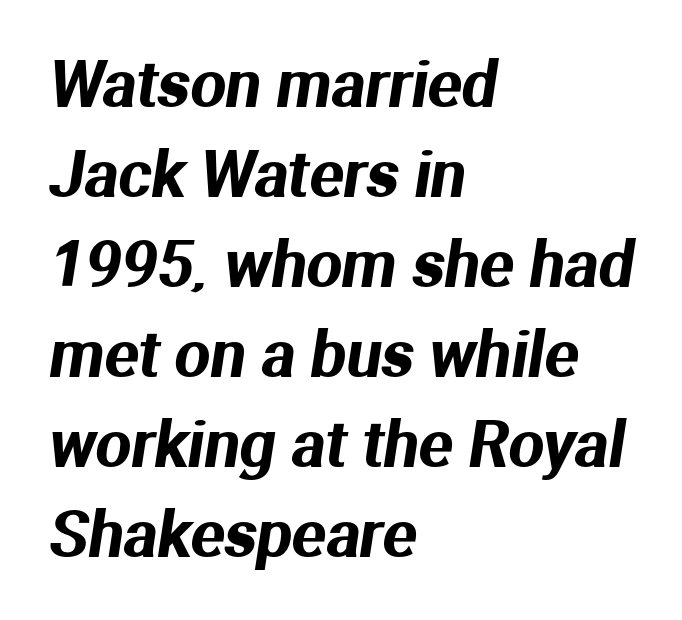
Tracking here is standard; glyphs follow each other at the usual distance. Check the space under the baseline: it is left empty. The rows are spaced the way most documents space them. The font family rendered here belongs to the sans-serif group. This sample has the flowing, uneven cadence of proportional lettering.
